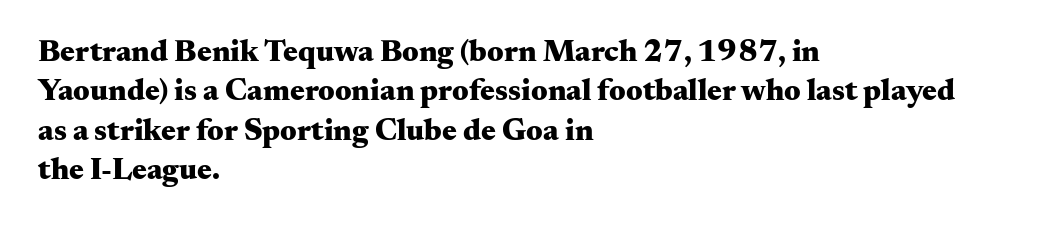
{"serif": "yes", "italic": "no", "bold": "yes", "weight": "heavy", "width": "wide", "stroke_contrast": "medium", "x_height": "small", "monospaced": "no", "underline": "no", "align": "left", "line_spacing": "normal", "line_spacing_ratio": 1.27, "letter_spacing": "normal", "letter_spacing_em": 0.0, "glyph_px": 31}
